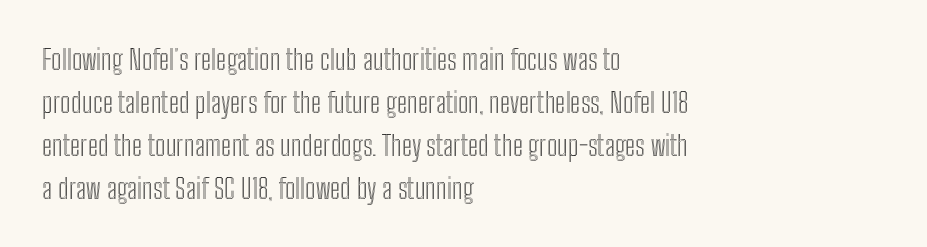
{"italic": "no", "width": "condensed", "x_height": "medium", "monospaced": "no", "underline": "no", "align": "left", "line_spacing": "normal", "line_spacing_ratio": 1.53, "letter_spacing": "normal", "letter_spacing_em": 0.0, "glyph_px": 28}
